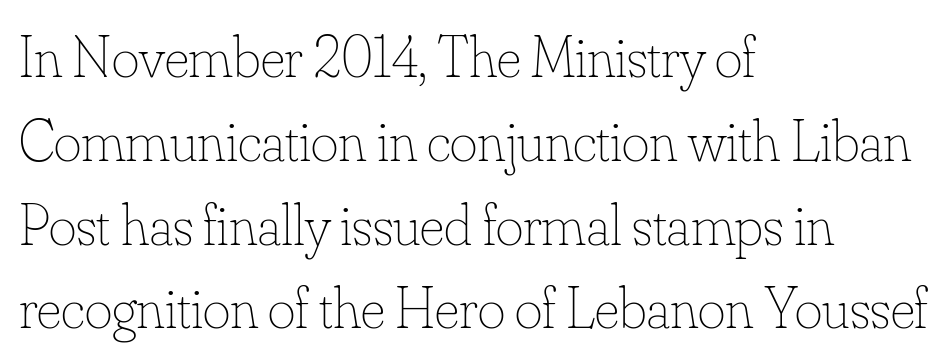
{"italic": "no", "bold": "no", "weight": "thin", "width": "normal", "stroke_contrast": "low", "x_height": "small", "monospaced": "no", "underline": "no", "align": "left", "line_spacing": "normal", "line_spacing_ratio": 1.42, "letter_spacing": "normal", "letter_spacing_em": 0.0, "glyph_px": 59}
